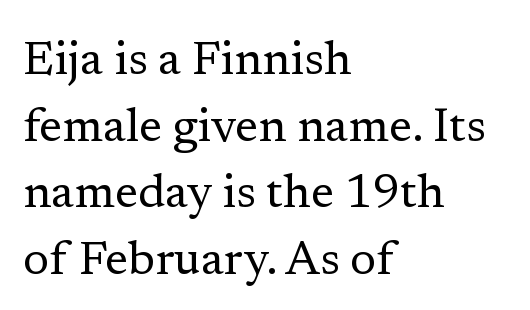
The specimen reads as upright at a glance. There is no visible air inserted between adjacent glyphs. Each stroke keeps to a modest, everyday thickness or less. Looks like regular typesetting: each glyph gets only the width it needs.
